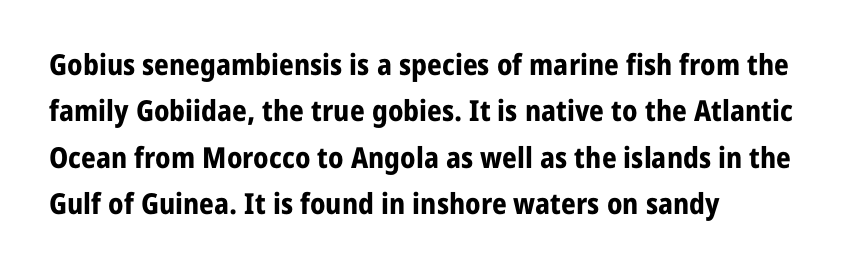
{"serif": "no", "italic": "no", "bold": "yes", "weight": "bold", "width": "normal", "stroke_contrast": "low", "x_height": "medium", "monospaced": "no", "underline": "no", "align": "left", "line_spacing": "normal", "line_spacing_ratio": 1.6, "letter_spacing": "normal", "letter_spacing_em": 0.0, "glyph_px": 29}
